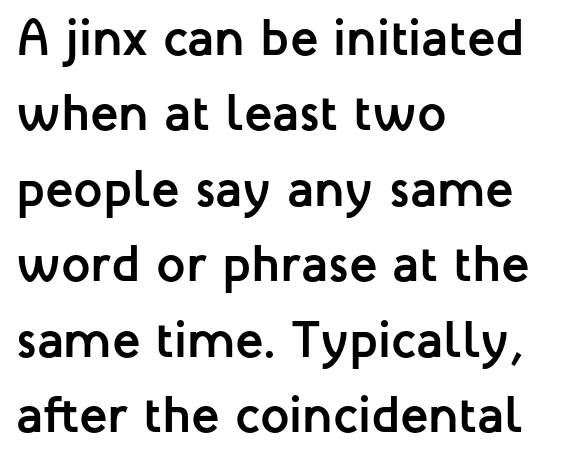
Q: Is the text bold? A: Yes.
Q: Is the text italic (slanted)? A: No, it is upright.
Q: Is the typeface a serif or a sans-serif typeface? A: Sans-serif.
Q: Is the text underlined? A: No.
Q: How is the paragraph aligned? A: Left-aligned.
Q: Is the spacing between letters normal or unusually wide? A: Normal.
Q: Is the spacing between lines tight, normal or loose? A: Normal.
Q: Width (condensed, normal, or wide)? A: Normal.
Q: Stroke contrast? A: Low.
Q: x-height? A: Medium.
Q: Monospaced? A: No.
